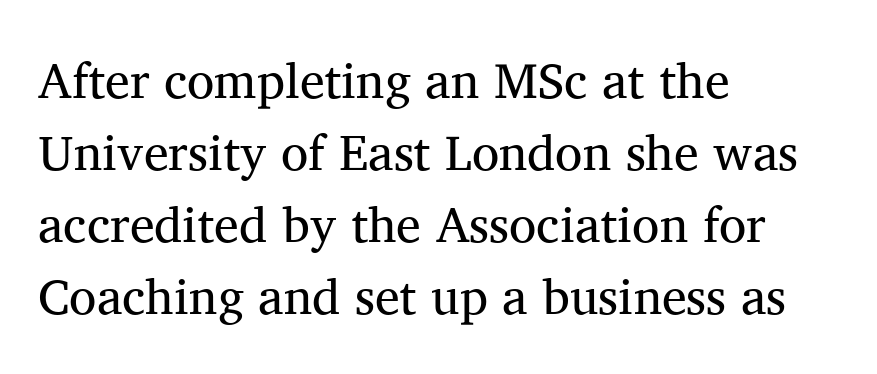
Horizontal alignment here is leftward, the default for most running prose. The strokes are not fattened; the text isn't bold. Are there feet on the stems? There are — it's a serif. This rendering leaves character spacing at its baseline value.
